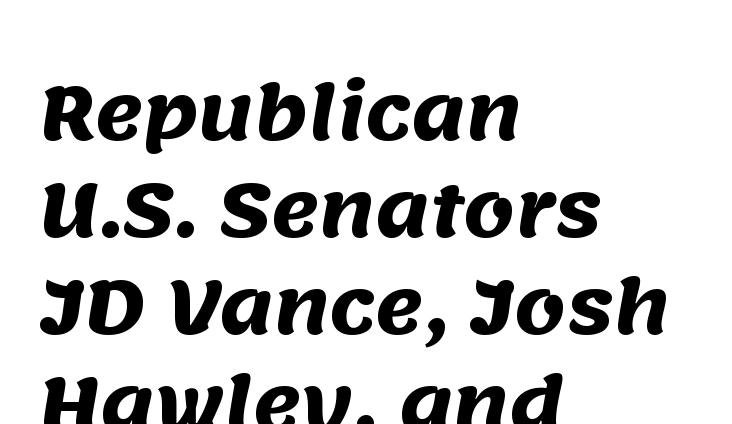
Type style note: lacks serifs. Note the varied advance widths — an 'i' is clearly narrower than an 'm'. A classic flush-left, rag-right setting is used for this passage. The letters are bold, with thick, heavy strokes.
